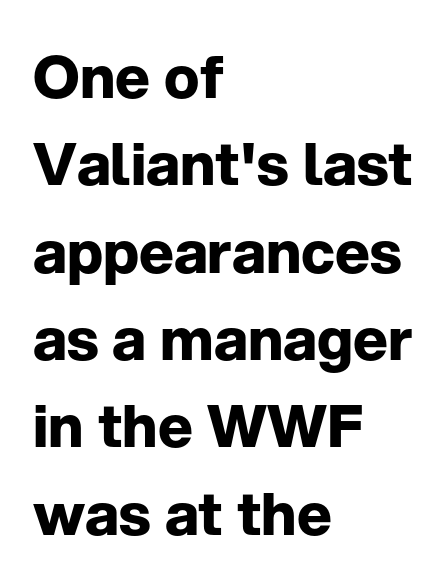
Q: Is the text bold? A: Yes.
Q: Is the text italic (slanted)? A: No, it is upright.
Q: Is the typeface a serif or a sans-serif typeface? A: Sans-serif.
Q: Is the text underlined? A: No.
Q: How is the paragraph aligned? A: Left-aligned.
Q: Is the spacing between letters normal or unusually wide? A: Normal.
Q: Is the spacing between lines tight, normal or loose? A: Normal.
Q: Width (condensed, normal, or wide)? A: Normal.
Q: Stroke contrast? A: Low.
Q: x-height? A: Medium.
Q: Monospaced? A: No.
